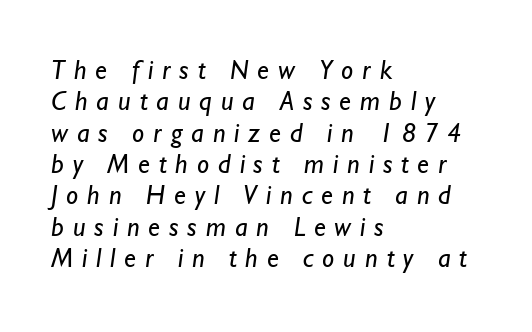
Q: Is the text bold? A: No.
Q: Is the text underlined? A: No.
Q: How is the paragraph aligned? A: Left-aligned.
Q: Is the spacing between letters normal or unusually wide? A: Unusually wide.
